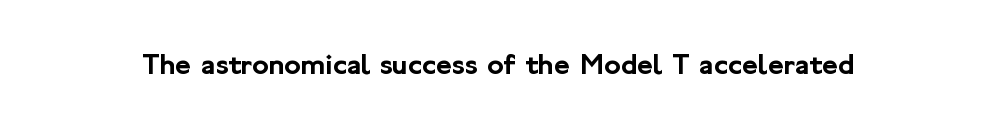
The image shows 31 px sans-serif type, upright; set normal letter spacing, not underlined; low stroke contrast and a medium x-height.
